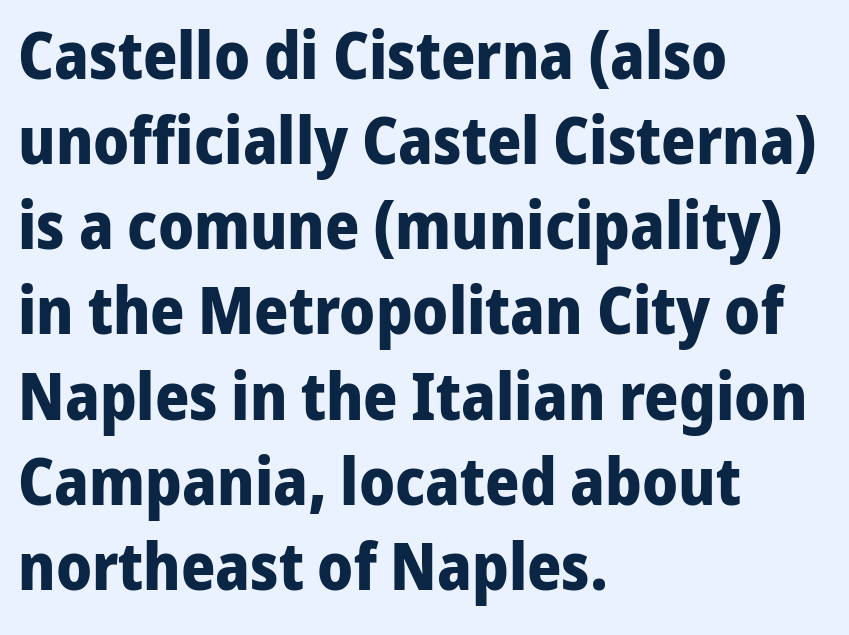
Q: Is the text bold? A: Yes.
Q: Is the text italic (slanted)? A: No, it is upright.
Q: Is the typeface a serif or a sans-serif typeface? A: Sans-serif.
Q: Is the text underlined? A: No.
Q: How is the paragraph aligned? A: Left-aligned.
Q: Is the spacing between letters normal or unusually wide? A: Normal.
Q: Is the spacing between lines tight, normal or loose? A: Normal.
Q: Width (condensed, normal, or wide)? A: Normal.
Q: Stroke contrast? A: Low.
Q: x-height? A: Medium.
Q: Monospaced? A: No.
